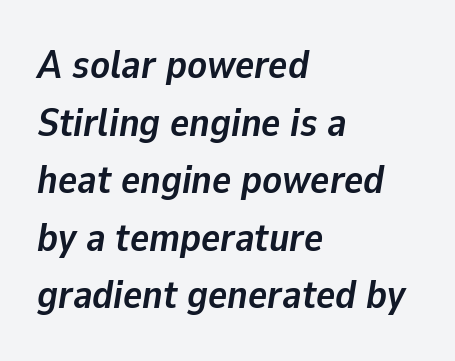
{"italic": "yes", "lean": "right", "slant_degrees": 9, "bold": "yes", "weight": "semibold", "width": "normal", "stroke_contrast": "low", "x_height": "medium", "monospaced": "no", "underline": "no", "align": "left", "line_spacing": "normal", "line_spacing_ratio": 1.44, "letter_spacing": "normal", "letter_spacing_em": 0.0, "glyph_px": 40}
